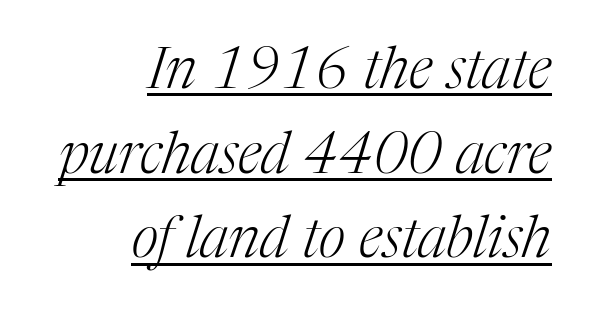
Q: Is the text bold? A: No.
Q: Is the text italic (slanted)? A: Yes, it leans right by about 17 degrees.
Q: Is the typeface a serif or a sans-serif typeface? A: Serif.
Q: Is the text underlined? A: Yes.
Q: How is the paragraph aligned? A: Right-aligned.
Q: Is the spacing between letters normal or unusually wide? A: Normal.
Q: Is the spacing between lines tight, normal or loose? A: Normal.
Q: Width (condensed, normal, or wide)? A: Normal.
Q: Stroke contrast? A: Medium.
Q: x-height? A: Medium.
Q: Monospaced? A: No.
